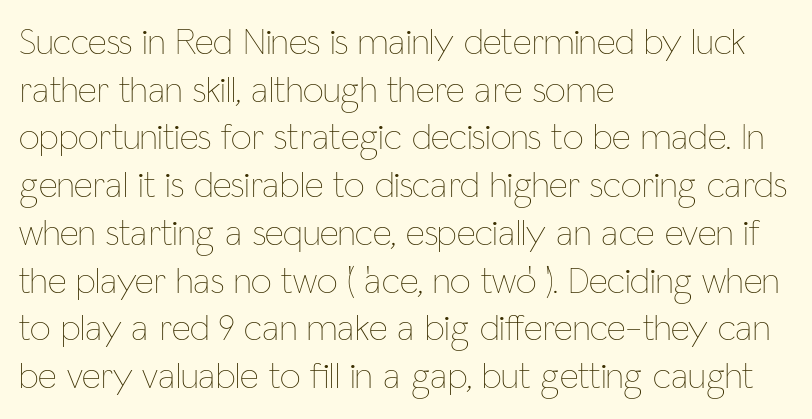
Caption: multi-line text, flush left, ragged right. This sample uses plain, unmodified letter spacing. A quiet, ordinary-to-light weight characterises the typeface. Nope, not italic — everything's standing straight.
